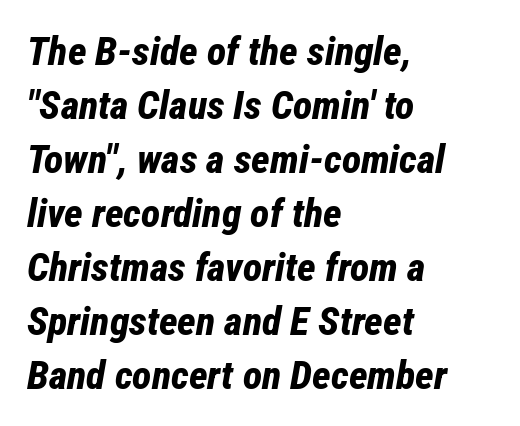
{"italic": "yes", "lean": "right", "slant_degrees": 12, "bold": "yes", "weight": "bold", "width": "condensed", "stroke_contrast": "low", "x_height": "medium", "monospaced": "no", "underline": "no", "align": "left", "line_spacing": "normal", "line_spacing_ratio": 1.35, "letter_spacing": "normal", "letter_spacing_em": 0.0, "glyph_px": 40}
